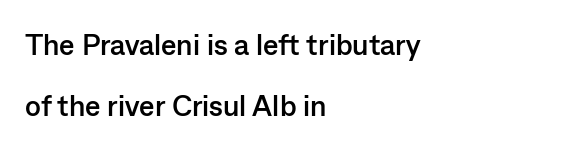
Q: Is the text bold? A: Yes.
Q: Is the text italic (slanted)? A: No, it is upright.
Q: Is the typeface a serif or a sans-serif typeface? A: Sans-serif.
Q: Is the text underlined? A: No.
Q: How is the paragraph aligned? A: Left-aligned.
Q: Is the spacing between letters normal or unusually wide? A: Normal.
Q: Is the spacing between lines tight, normal or loose? A: Loose.
Q: Width (condensed, normal, or wide)? A: Normal.
Q: Stroke contrast? A: Low.
Q: x-height? A: Medium.
Q: Monospaced? A: No.
